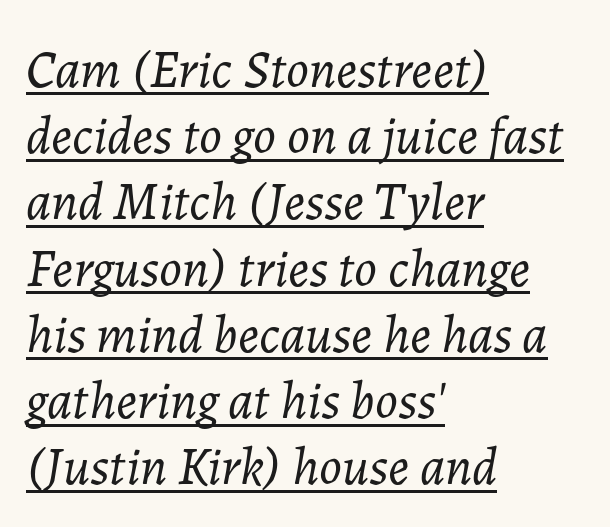
Q: Is the text bold? A: No.
Q: Is the text italic (slanted)? A: Yes, it leans right by about 7 degrees.
Q: Is the text underlined? A: Yes.
Q: How is the paragraph aligned? A: Left-aligned.
Q: Is the spacing between letters normal or unusually wide? A: Normal.
Q: Is the spacing between lines tight, normal or loose? A: Normal.
Q: Width (condensed, normal, or wide)? A: Normal.
Q: Stroke contrast? A: Low.
Q: x-height? A: Medium.
Q: Monospaced? A: No.
